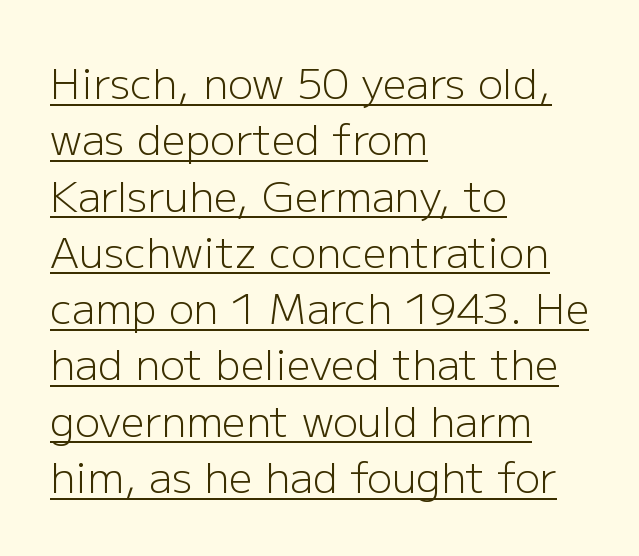
{"serif": "no", "italic": "no", "bold": "no", "weight": "light", "width": "normal", "stroke_contrast": "low", "x_height": "medium", "monospaced": "no", "underline": "yes", "align": "left", "line_spacing": "normal", "line_spacing_ratio": 1.34, "letter_spacing": "normal", "letter_spacing_em": 0.0, "glyph_px": 42}
